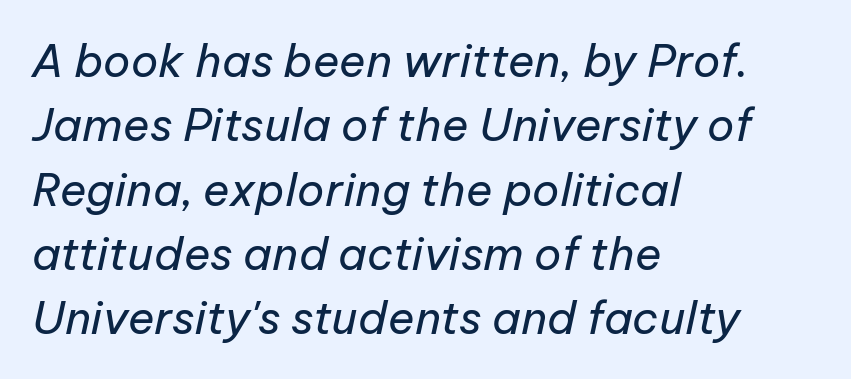
{"italic": "yes", "lean": "right", "slant_degrees": 12, "bold": "no", "weight": "regular", "width": "normal", "stroke_contrast": "low", "x_height": "medium", "monospaced": "no", "underline": "no", "align": "left", "line_spacing": "normal", "line_spacing_ratio": 1.43, "letter_spacing": "normal", "letter_spacing_em": 0.0, "glyph_px": 45}
